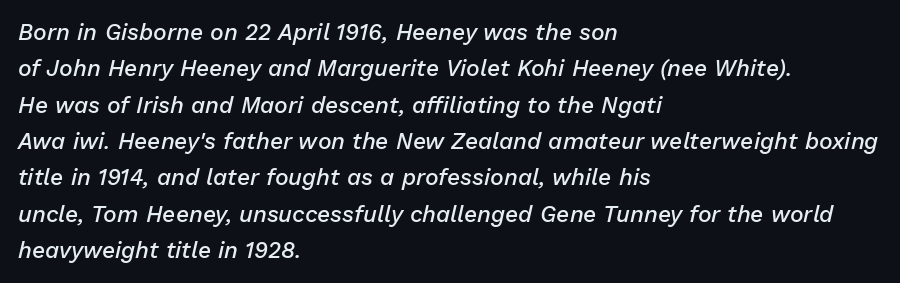
The image shows 23 px text type, italic (leaning right); set left-aligned, normal line spacing (1.58x), normal letter spacing, not underlined.
